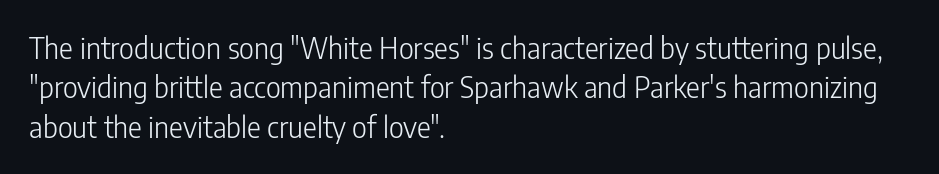
Q: Is the text bold? A: No.
Q: Is the text italic (slanted)? A: No, it is upright.
Q: Is the typeface a serif or a sans-serif typeface? A: Sans-serif.
Q: Is the text underlined? A: No.
Q: How is the paragraph aligned? A: Left-aligned.
Q: Is the spacing between letters normal or unusually wide? A: Normal.
Q: Is the spacing between lines tight, normal or loose? A: Normal.
Q: Width (condensed, normal, or wide)? A: Condensed.
Q: Stroke contrast? A: Low.
Q: x-height? A: Medium.
Q: Monospaced? A: No.
